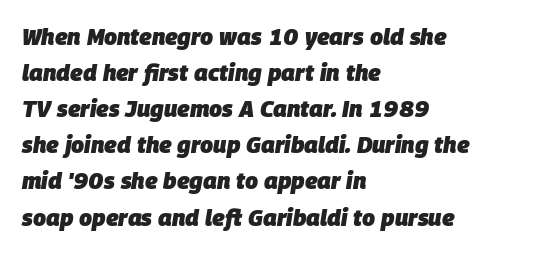
The image shows 23 px bold type, italic (leaning right); set left-aligned, normal line spacing (1.57x), normal letter spacing, not underlined.
